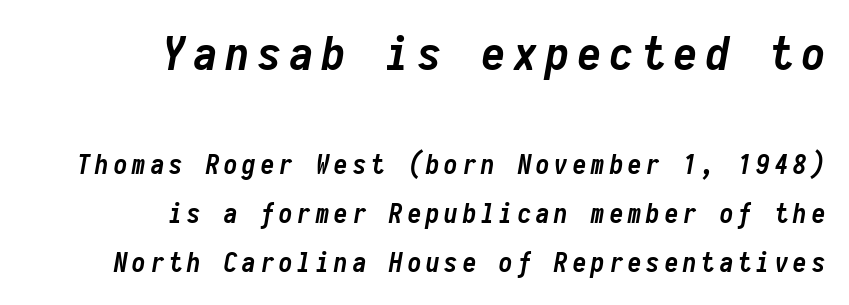
Q: Is the text bold? A: Yes.
Q: Is the text italic (slanted)? A: Yes, it leans right by about 10 degrees.
Q: Is the text underlined? A: No.
Q: How is the paragraph aligned? A: Right-aligned.
Q: Which block of text is set in a larger size, the first (top) or the second (bottom)? A: The first (top) one.
Q: Width (condensed, normal, or wide)? A: Condensed.
Q: Stroke contrast? A: Low.
Q: x-height? A: Medium.
Q: Monospaced? A: Yes.
